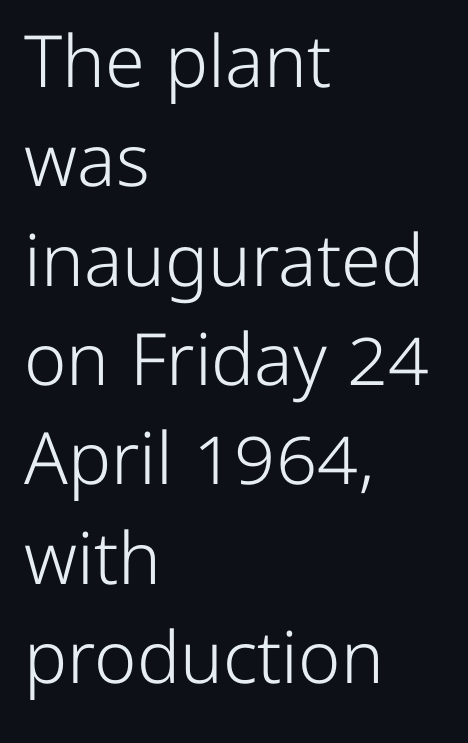
Spacing between characters is what you'd get straight out of the box. Check the space under the baseline: it is left empty. Is there any slant? The stems are plumb. Character widths vary here, with narrow letters taking less room than wide ones. The text block is weighted toward the left margin, trailing off unevenly rightward.
